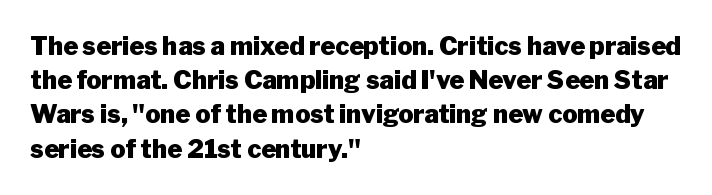
The lines in this sample share a left origin and differ only in where they stop. Summary of vertical rhythm: regular, with standard interline spacing. Italic: no, the glyphs are upright roman. The letterforms sit shoulder to shoulder at normal distance. Set as a true bold cut, around the 700 mark. The baseline area is clear.
